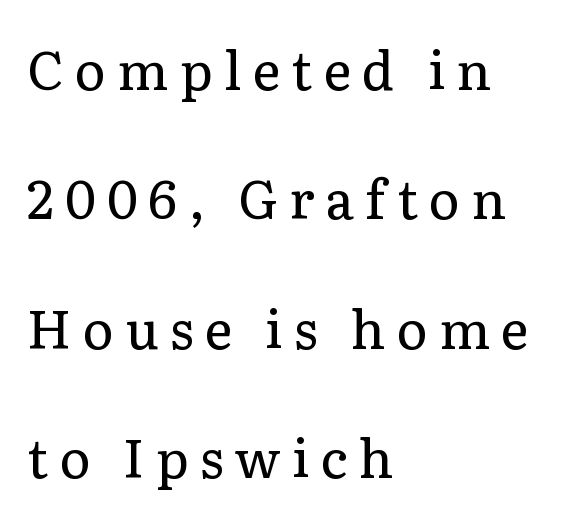
The image shows 53 px regular-weight serif type, upright; set left-aligned, loose line spacing (2.44x), unusually wide letter spacing (+0.21 em), not underlined; low stroke contrast and a medium x-height.
